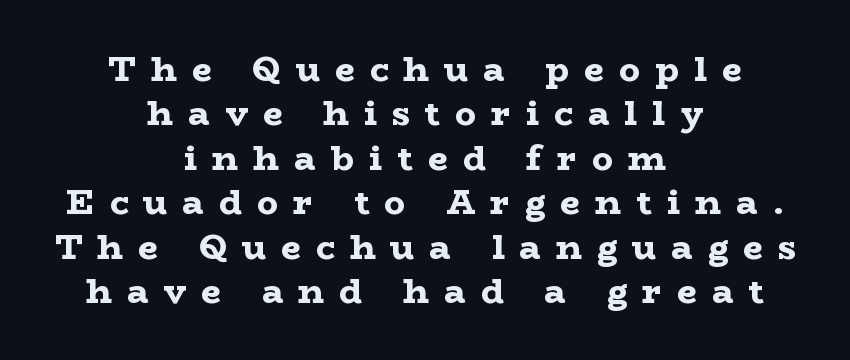
Proportional: the letters do not fall into vertical columns. Serifs: yes, visible at the terminals of the letterforms. The passage shown is emphatically bold. The axis of the letterforms is exactly vertical. The area under the type is left untouched.
